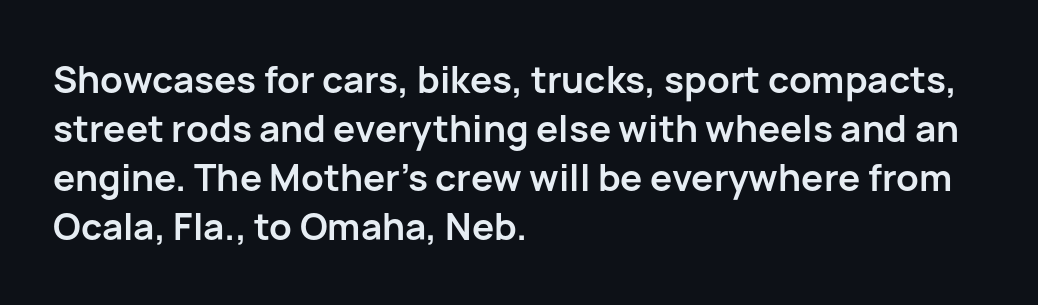
Q: Is the text bold? A: Yes.
Q: Is the text italic (slanted)? A: No, it is upright.
Q: Is the typeface a serif or a sans-serif typeface? A: Sans-serif.
Q: Is the text underlined? A: No.
Q: How is the paragraph aligned? A: Left-aligned.
Q: Is the spacing between letters normal or unusually wide? A: Normal.
Q: Is the spacing between lines tight, normal or loose? A: Normal.
Q: Width (condensed, normal, or wide)? A: Normal.
Q: Stroke contrast? A: Low.
Q: x-height? A: Medium.
Q: Monospaced? A: No.
